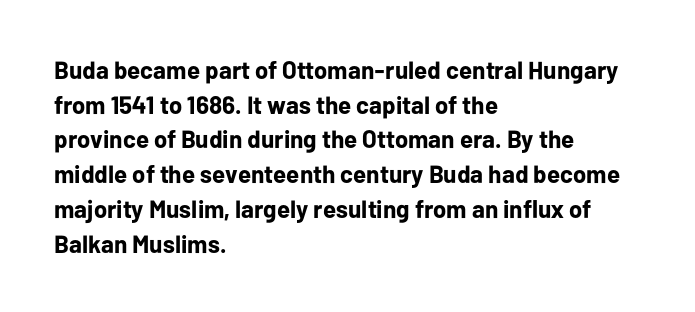
The image shows 25 px bold type, upright; set left-aligned, normal line spacing (1.39x), normal letter spacing, not underlined.
